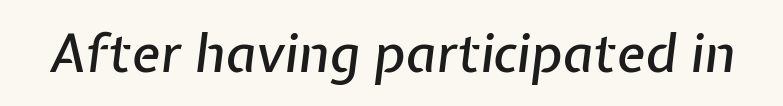
Q: Is the text italic (slanted)? A: Yes, it leans right by about 7 degrees.
Q: Is the text underlined? A: No.
Q: Is the spacing between letters normal or unusually wide? A: Normal.
Q: Width (condensed, normal, or wide)? A: Normal.
Q: Stroke contrast? A: Low.
Q: x-height? A: Medium.
Q: Monospaced? A: No.
